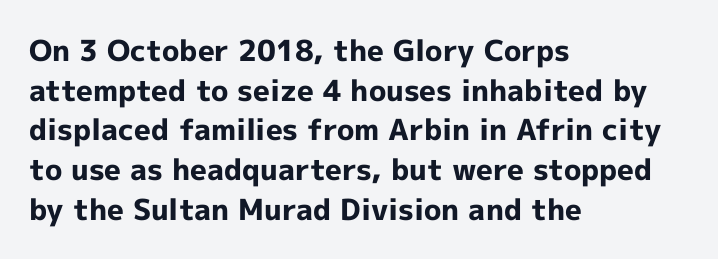
{"serif": "no", "italic": "no", "bold": "yes", "weight": "bold", "width": "normal", "x_height": "medium", "monospaced": "no", "underline": "no", "align": "left", "line_spacing": "normal", "line_spacing_ratio": 1.37, "letter_spacing": "normal", "letter_spacing_em": 0.0, "glyph_px": 29}
